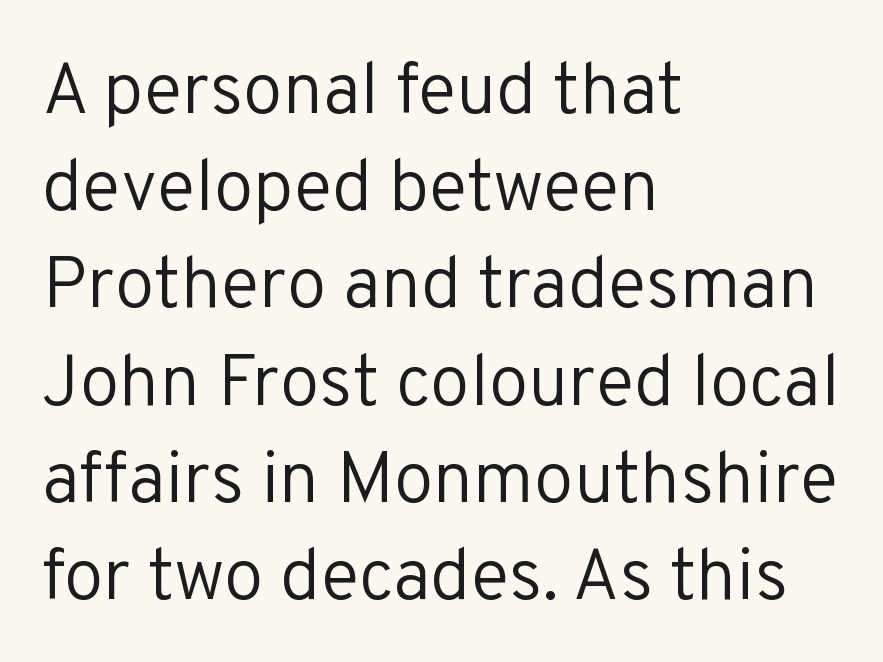
Q: Is the text bold? A: No.
Q: Is the text italic (slanted)? A: No, it is upright.
Q: Is the typeface a serif or a sans-serif typeface? A: Sans-serif.
Q: Is the text underlined? A: No.
Q: How is the paragraph aligned? A: Left-aligned.
Q: Is the spacing between letters normal or unusually wide? A: Normal.
Q: Is the spacing between lines tight, normal or loose? A: Normal.
Q: Width (condensed, normal, or wide)? A: Normal.
Q: Stroke contrast? A: Low.
Q: x-height? A: Medium.
Q: Monospaced? A: No.
